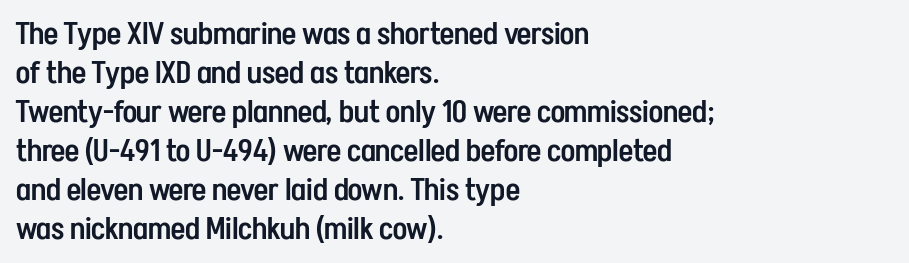
Q: Is the text bold? A: Semi-bold.
Q: Is the text italic (slanted)? A: No, it is upright.
Q: Is the typeface a serif or a sans-serif typeface? A: Sans-serif.
Q: Is the text underlined? A: No.
Q: How is the paragraph aligned? A: Left-aligned.
Q: Is the spacing between letters normal or unusually wide? A: Normal.
Q: Is the spacing between lines tight, normal or loose? A: Normal.
Q: Width (condensed, normal, or wide)? A: Condensed.
Q: Stroke contrast? A: Low.
Q: x-height? A: Medium.
Q: Monospaced? A: No.
